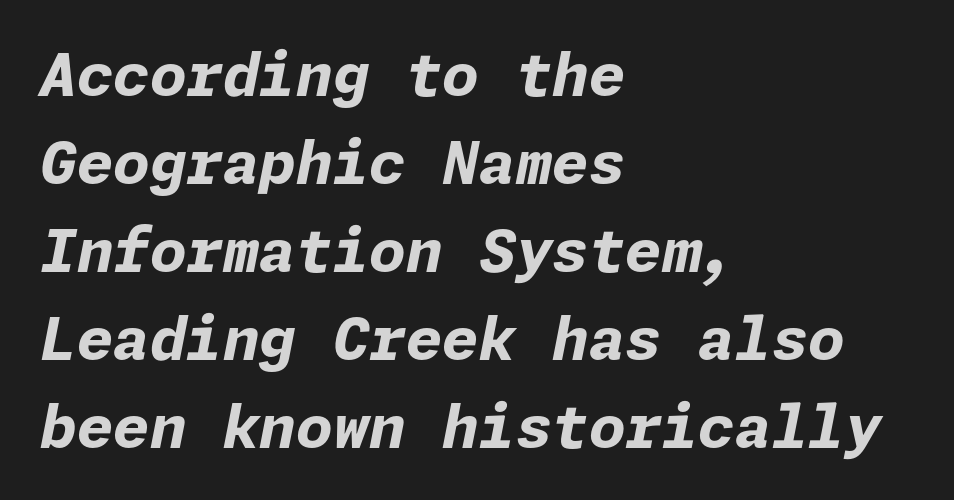
Chunky letters — that's bold for sure. The rendering applies a slant to the glyphs. These lines sit exactly where default settings would place them. Beneath every word, the page is bare. This sample is left-justified, so line endings fall wherever the words run out.
